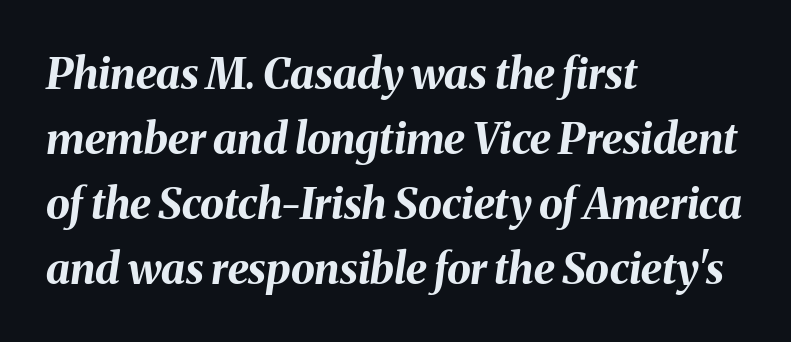
The image shows 43 px bold type, italic (leaning right); set left-aligned, normal line spacing (1.51x), normal letter spacing, not underlined; medium stroke contrast and a medium x-height.
